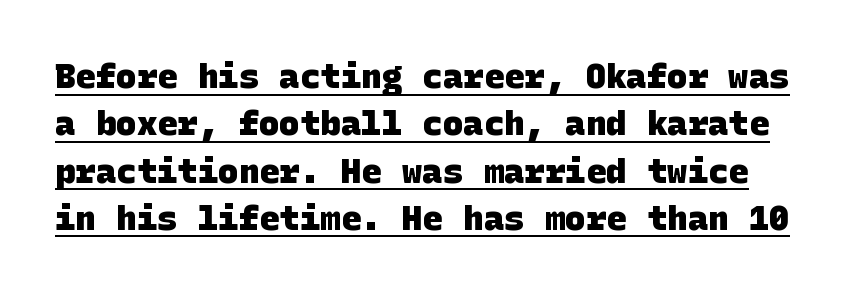
Q: Is the text bold? A: Yes.
Q: Is the typeface a serif or a sans-serif typeface? A: Sans-serif.
Q: Is the text underlined? A: Yes.
Q: Is the spacing between letters normal or unusually wide? A: Normal.
Q: Is the spacing between lines tight, normal or loose? A: Normal.
Q: Width (condensed, normal, or wide)? A: Normal.
Q: Stroke contrast? A: Low.
Q: x-height? A: Large.
